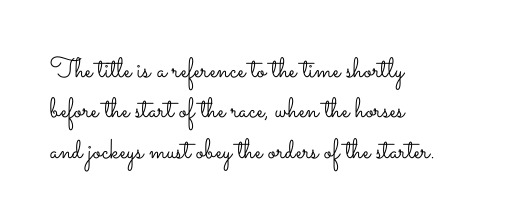
Q: Is the text bold? A: No.
Q: Is the text italic (slanted)? A: Yes.
Q: Is the text underlined? A: No.
Q: How is the paragraph aligned? A: Left-aligned.
Q: Is the spacing between letters normal or unusually wide? A: Normal.
Q: Is the spacing between lines tight, normal or loose? A: Normal.
Q: Width (condensed, normal, or wide)? A: Wide.
Q: Stroke contrast? A: Low.
Q: x-height? A: Small.
Q: Monospaced? A: No.
